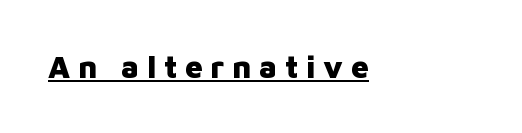
The sample's only ornament is a line tracing under the words. Each letter keeps its own natural width here, so spacing adapts to shape. Compared with typical body copy, the letter spacing here is much looser. Regarding serifs, this sample does without them.
